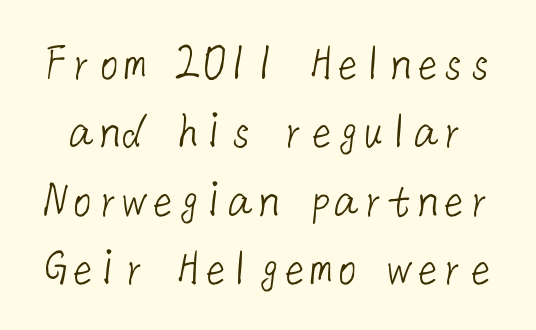
Q: Is the text bold? A: No.
Q: Is the typeface a serif or a sans-serif typeface? A: Sans-serif.
Q: Is the text underlined? A: No.
Q: Is the spacing between letters normal or unusually wide? A: Normal.
Q: Is the spacing between lines tight, normal or loose? A: Normal.
Q: Width (condensed, normal, or wide)? A: Normal.
Q: Stroke contrast? A: Low.
Q: x-height? A: Medium.
